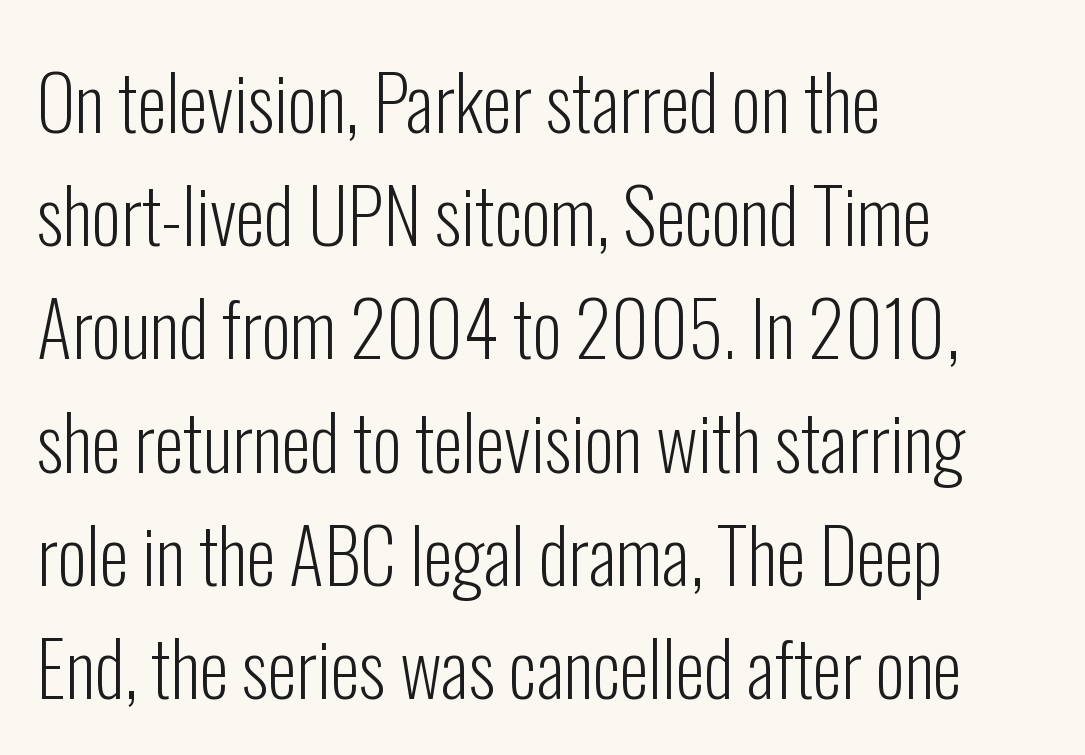
The image shows 74 px light, condensed sans-serif type, upright; set left-aligned, normal line spacing (1.53x), normal letter spacing, not underlined; low stroke contrast and a medium x-height.
